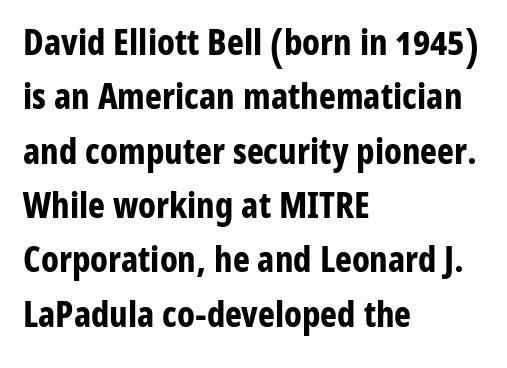
Tracking here is standard; glyphs follow each other at the usual distance. You could not count columns in this text — the font is proportionally spaced. The compositor pushed each line to the left boundary. Vertical strokes here are truly vertical. How would I describe the line gaps? Plain and ordinary.
